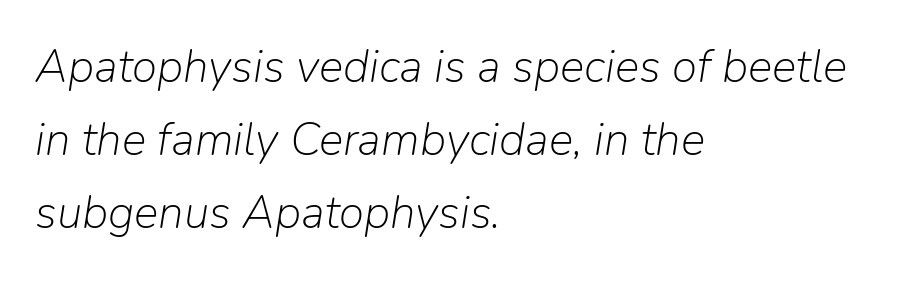
The image shows 46 px light type, italic (leaning right); set left-aligned, normal line spacing (1.59x), normal letter spacing, not underlined; low stroke contrast and a medium x-height.
